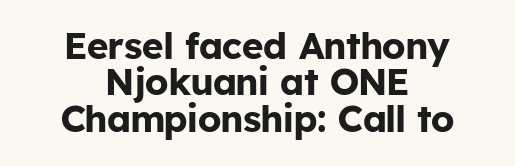
{"serif": "no", "italic": "no", "bold": "yes", "weight": "bold", "width": "normal", "stroke_contrast": "low", "x_height": "medium", "monospaced": "no", "underline": "no", "align": "center", "line_spacing": "tight", "line_spacing_ratio": 0.98, "letter_spacing": "normal", "letter_spacing_em": 0.0, "glyph_px": 37}
